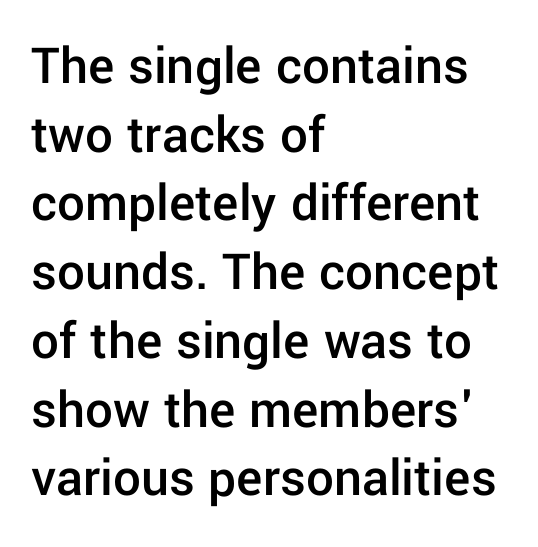
The image shows 55 px semibold sans-serif type, upright; set left-aligned, normal line spacing (1.25x), normal letter spacing, not underlined; low stroke contrast and a medium x-height.
